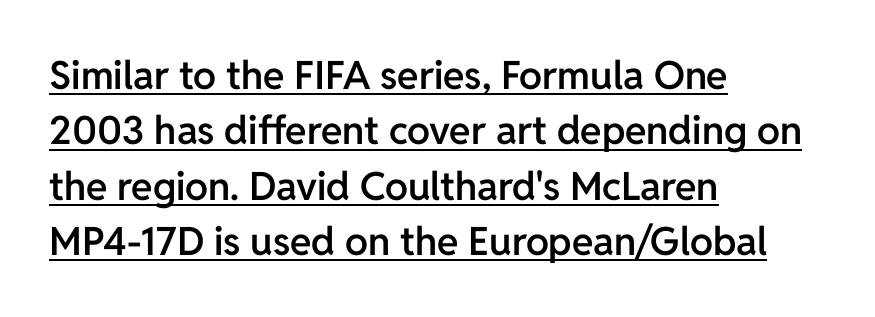
The image shows 39 px semibold sans-serif type, upright; set left-aligned, normal line spacing (1.42x), normal letter spacing, underlined; low stroke contrast and a medium x-height.
